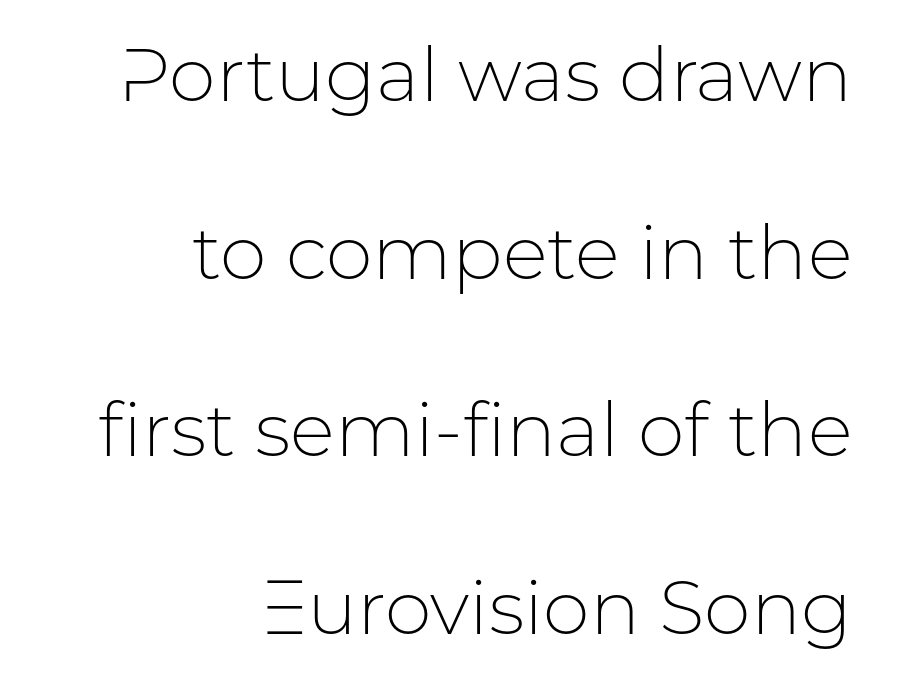
The image shows 75 px light sans-serif type, upright; set right-aligned, loose line spacing (2.37x), normal letter spacing, not underlined; low stroke contrast and a medium x-height.
